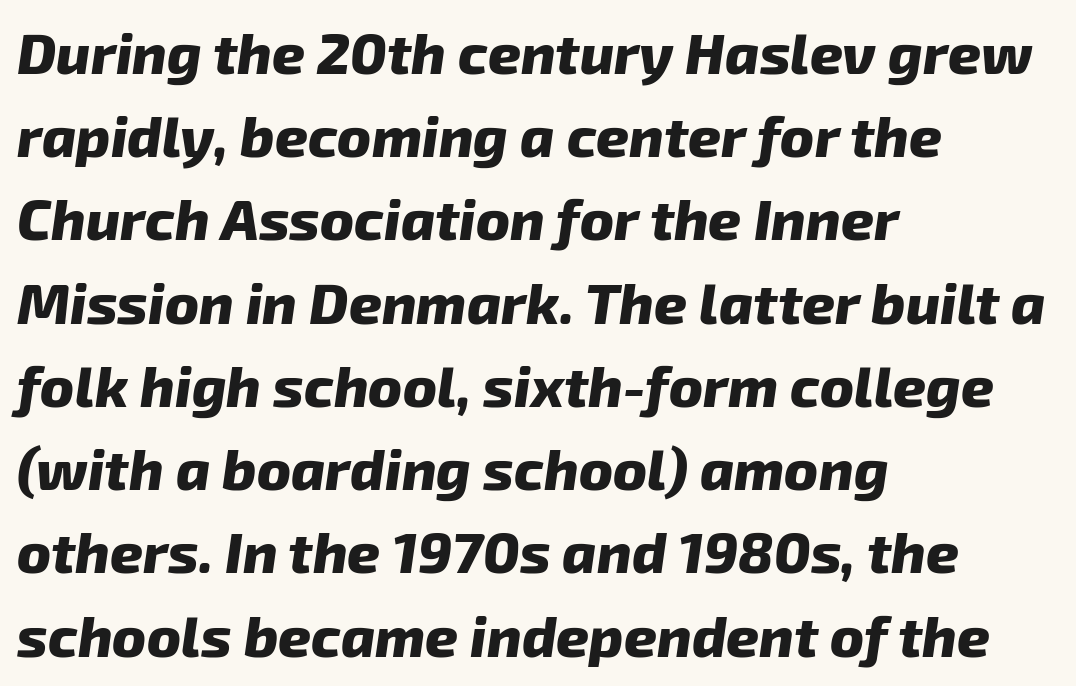
Q: Is the text bold? A: Yes.
Q: Is the text italic (slanted)? A: Yes, it leans right by about 8 degrees.
Q: Is the text underlined? A: No.
Q: How is the paragraph aligned? A: Left-aligned.
Q: Is the spacing between letters normal or unusually wide? A: Normal.
Q: Is the spacing between lines tight, normal or loose? A: Normal.
Q: Width (condensed, normal, or wide)? A: Normal.
Q: Stroke contrast? A: Low.
Q: x-height? A: Medium.
Q: Monospaced? A: No.
